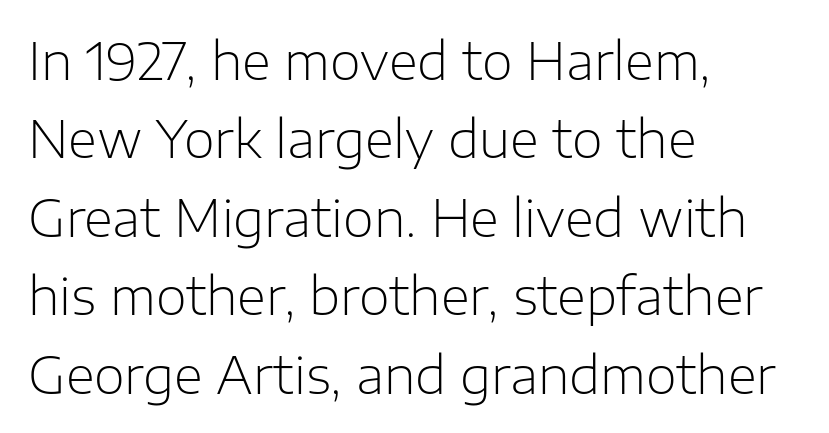
The image shows 50 px light sans-serif type, upright; set left-aligned, normal line spacing (1.57x), normal letter spacing, not underlined; low stroke contrast and a medium x-height.
